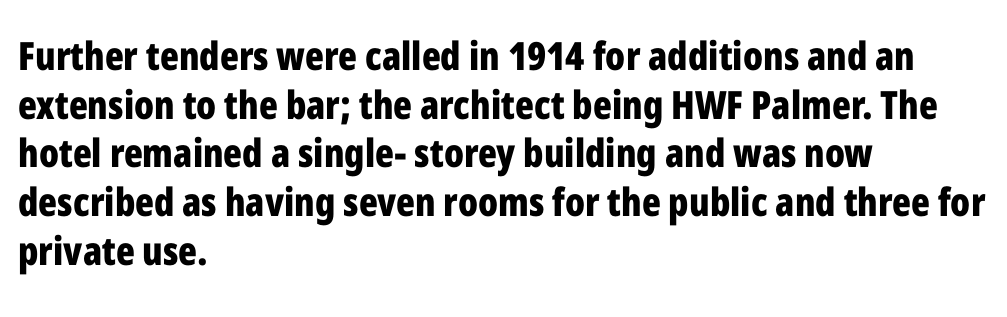
{"serif": "no", "italic": "no", "bold": "yes", "weight": "bold", "width": "condensed", "stroke_contrast": "low", "x_height": "medium", "monospaced": "no", "underline": "no", "align": "left", "line_spacing": "normal", "line_spacing_ratio": 1.25, "letter_spacing": "normal", "letter_spacing_em": 0.0, "glyph_px": 39}
